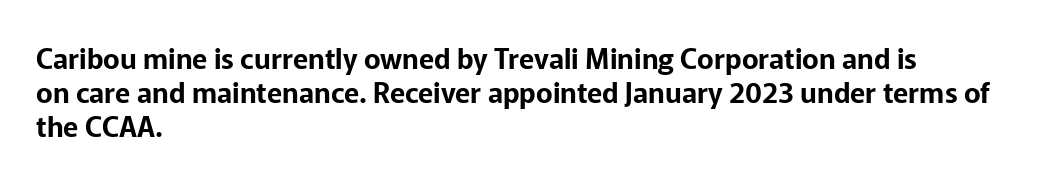
The image shows 28 px sans-serif type, upright; set left-aligned, line spacing 1.21x, normal letter spacing, not underlined; low stroke contrast and a medium x-height.
